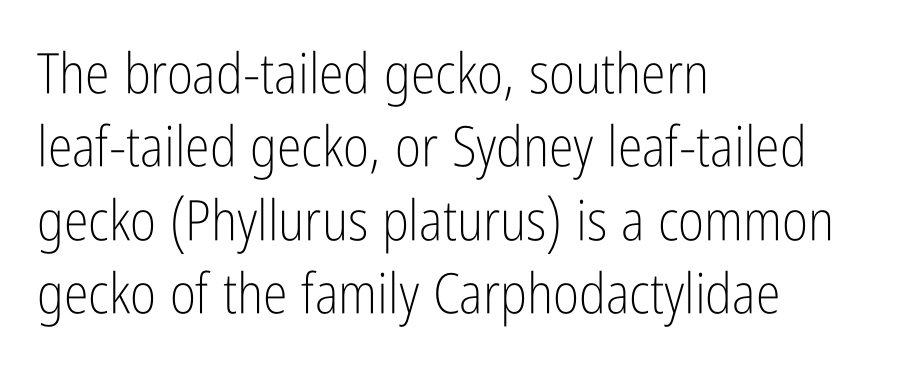
The image shows 56 px light, condensed sans-serif type, upright; set left-aligned, normal line spacing (1.31x), normal letter spacing, not underlined; low stroke contrast and a medium x-height.
